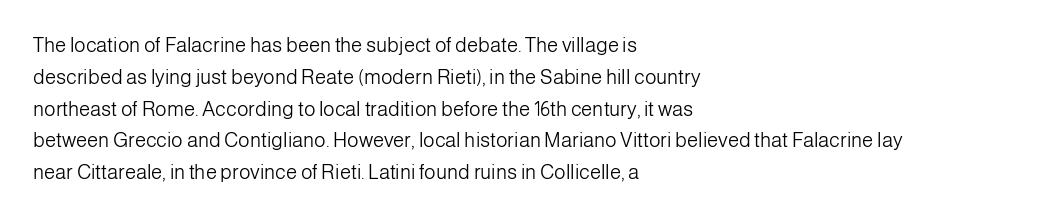
The image shows 20 px text type, upright; set left-aligned, normal line spacing (1.59x), normal letter spacing, not underlined.
